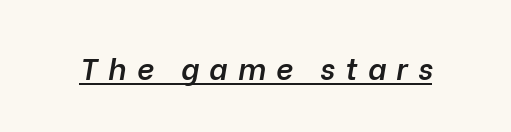
How are the letters spaced? Widely, with obvious added tracking. This sample uses an oblique cut, with every glyph tilted off the vertical. This sample has the flowing, uneven cadence of proportional lettering. The strokes are fattened partway — semibold, not bold. Has an underline been added? It has.
